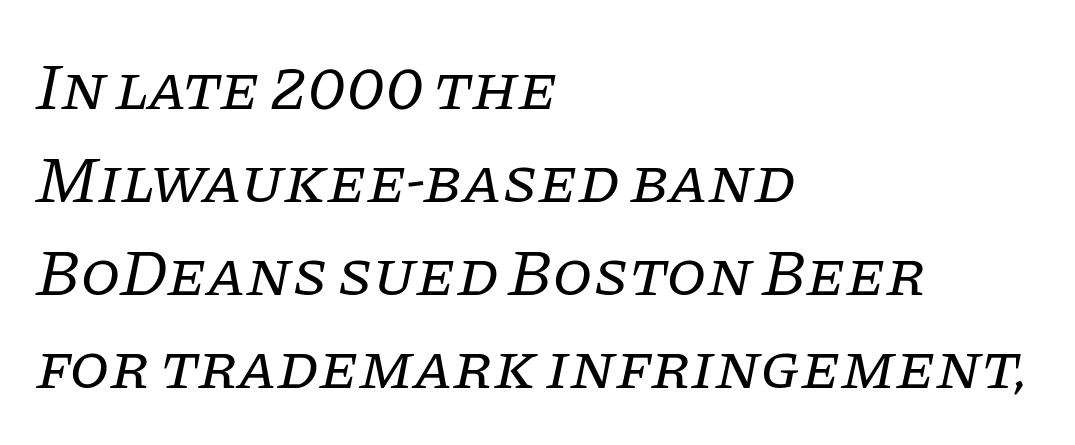
{"serif": "yes", "italic": "yes", "lean": "right", "slant_degrees": 11, "bold": "no", "weight": "regular", "width": "normal", "stroke_contrast": "low", "x_height": "large", "monospaced": "no", "underline": "no", "align": "left", "line_spacing": "normal", "line_spacing_ratio": 1.43, "letter_spacing": "normal", "letter_spacing_em": 0.0, "glyph_px": 65}
